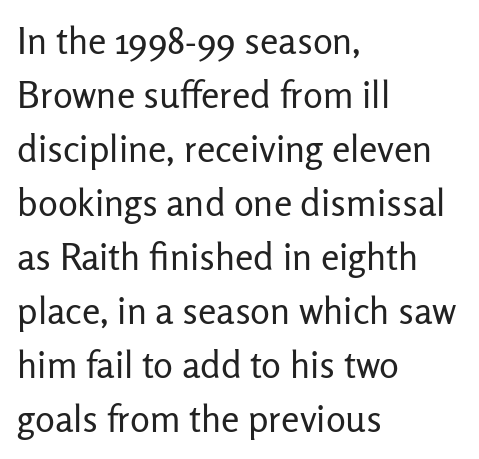
Letterform terminals end flat and unadorned throughout the passage. Caption: face not bold, strokes unweighted. Evenly set lines give the paragraph a standard silhouette. The words here are not underlined. The face used here is proportionally spaced, like ordinary book or web type.
